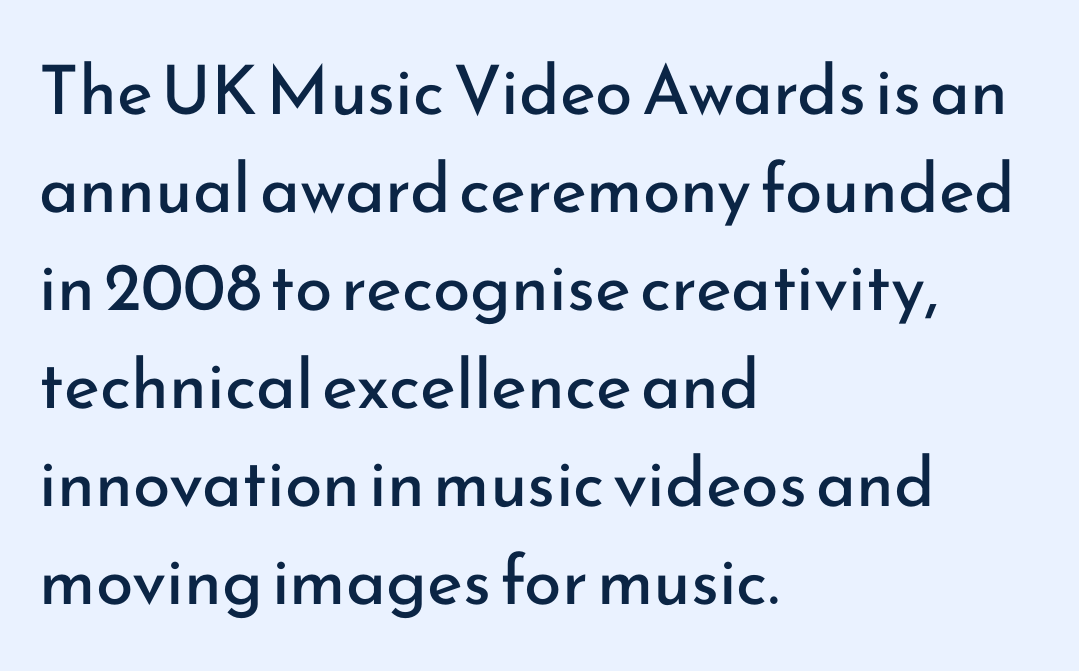
{"serif": "no", "italic": "no", "bold": "no", "weight": "regular", "width": "normal", "stroke_contrast": "low", "x_height": "small", "monospaced": "no", "underline": "no", "align": "left", "line_spacing": "normal", "line_spacing_ratio": 1.44, "letter_spacing": "normal", "letter_spacing_em": 0.0, "glyph_px": 68}
